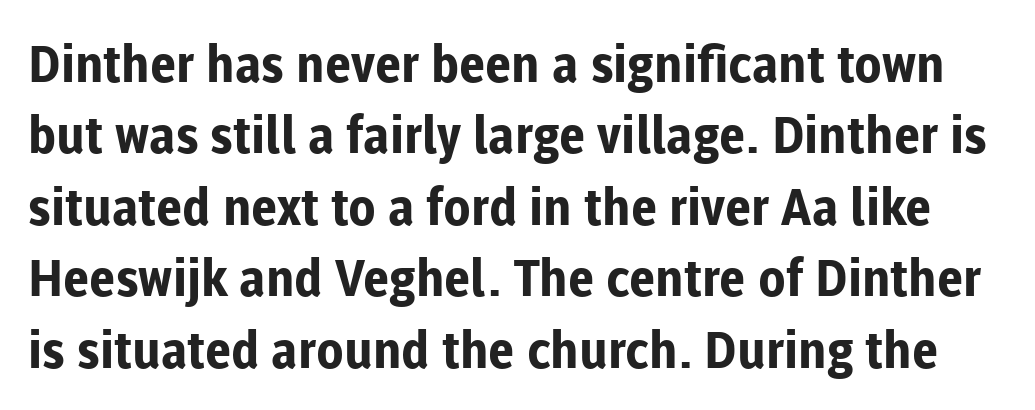
The image shows 51 px bold sans-serif type, upright; set normal line spacing (1.4x), normal letter spacing, not underlined; low stroke contrast and a medium x-height.
